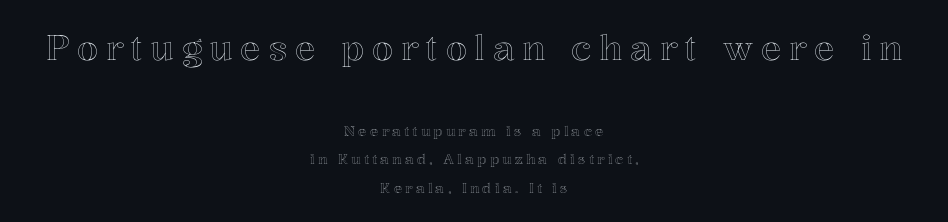
The image shows 34 px text type, upright; set centered, loose line spacing (2.04x), unusually wide letter spacing (+0.23 em), not underlined; the first (top) block is 2.43x larger; a medium x-height.
